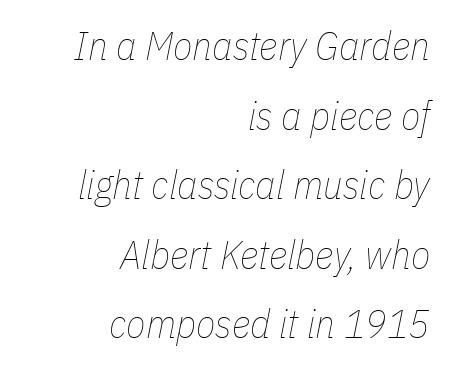
Q: Is the text bold? A: No.
Q: Is the text italic (slanted)? A: Yes, it leans right by about 11 degrees.
Q: Is the text underlined? A: No.
Q: How is the paragraph aligned? A: Right-aligned.
Q: Is the spacing between letters normal or unusually wide? A: Normal.
Q: Width (condensed, normal, or wide)? A: Condensed.
Q: Stroke contrast? A: Low.
Q: x-height? A: Medium.
Q: Monospaced? A: No.
